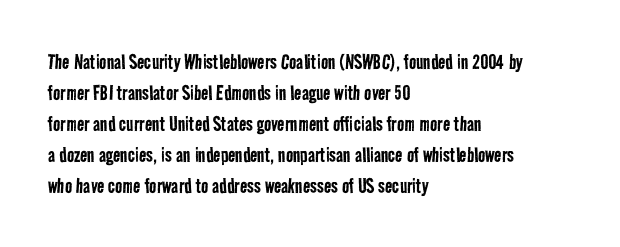
Q: Is the text bold? A: No.
Q: Is the text underlined? A: No.
Q: How is the paragraph aligned? A: Left-aligned.
Q: Is the spacing between letters normal or unusually wide? A: Normal.
Q: Is the spacing between lines tight, normal or loose? A: Normal.
